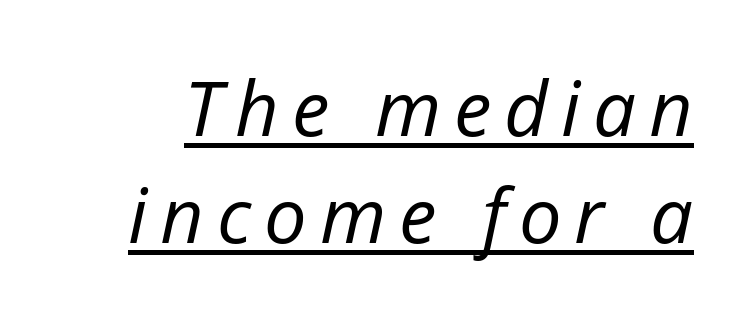
{"italic": "yes", "lean": "right", "slant_degrees": 12, "bold": "no", "weight": "regular", "width": "normal", "stroke_contrast": "low", "x_height": "medium", "monospaced": "no", "underline": "yes", "line_spacing": "normal", "line_spacing_ratio": 1.41, "glyph_px": 76}
